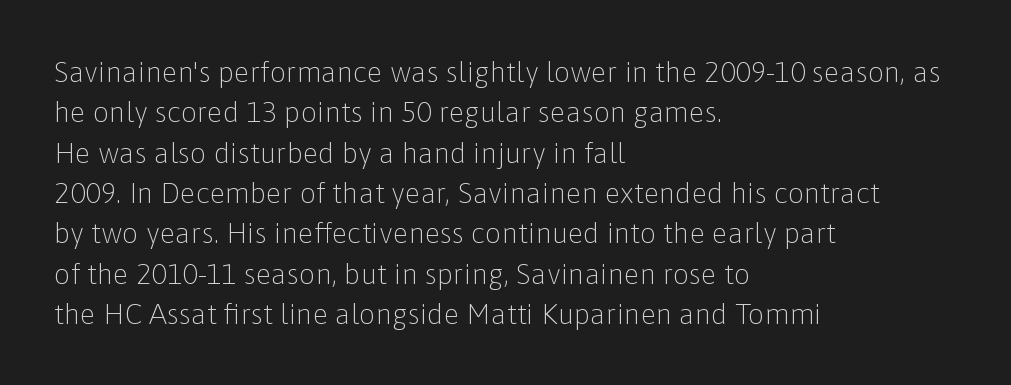
Q: Is the text bold? A: No.
Q: Is the text italic (slanted)? A: No, it is upright.
Q: Is the typeface a serif or a sans-serif typeface? A: Sans-serif.
Q: Is the text underlined? A: No.
Q: How is the paragraph aligned? A: Left-aligned.
Q: Is the spacing between letters normal or unusually wide? A: Normal.
Q: Is the spacing between lines tight, normal or loose? A: Normal.
Q: Width (condensed, normal, or wide)? A: Normal.
Q: Stroke contrast? A: Low.
Q: x-height? A: Medium.
Q: Monospaced? A: No.
